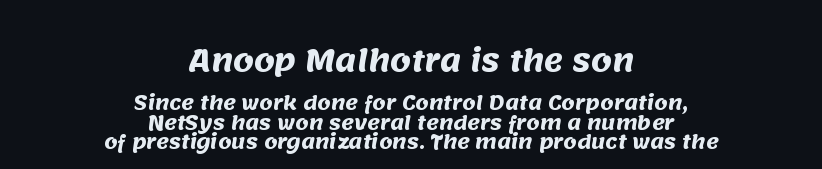
The image shows 29 px heavy sans-serif type; set centered, tight line spacing (1.01x), normal letter spacing, not underlined; the first (top) block is 1.53x larger; medium stroke contrast and a large x-height.
